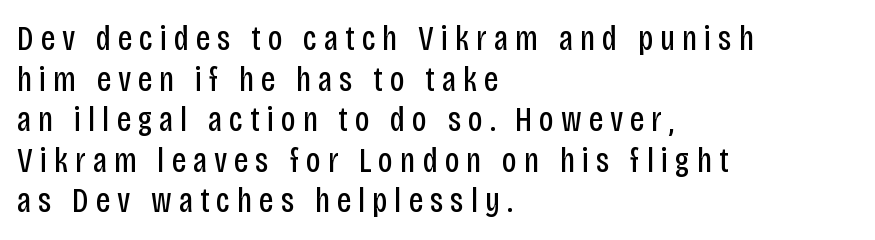
No word sits above an underline. Is the type heavy? It reads as light-to-regular instead. Note the varied advance widths — an 'i' is clearly narrower than an 'm'. One-word summary of the alignment: left. The face used here is rendered with a markedly widened letterfit. In terms of posture, this sample is upright.
